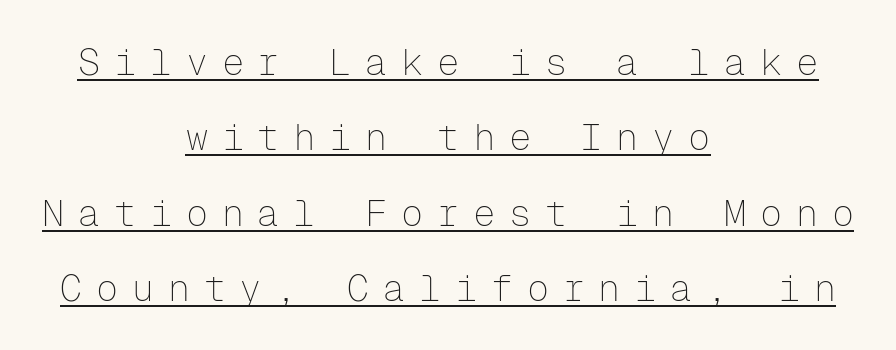
Q: Is the text bold? A: No.
Q: Is the text italic (slanted)? A: No, it is upright.
Q: Is the typeface a serif or a sans-serif typeface? A: Sans-serif.
Q: Is the text underlined? A: Yes.
Q: How is the paragraph aligned? A: Centered.
Q: Is the spacing between letters normal or unusually wide? A: Unusually wide.
Q: Is the spacing between lines tight, normal or loose? A: Loose.
Q: Width (condensed, normal, or wide)? A: Normal.
Q: Stroke contrast? A: Low.
Q: x-height? A: Medium.
Q: Monospaced? A: Yes.
